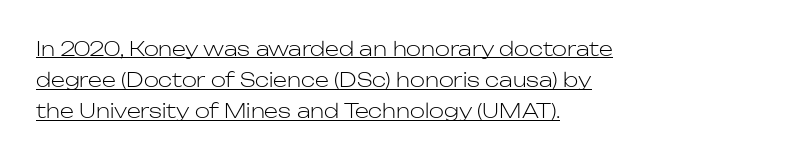
The image shows 20 px text type, upright; set left-aligned, normal line spacing (1.56x), normal letter spacing, underlined.
